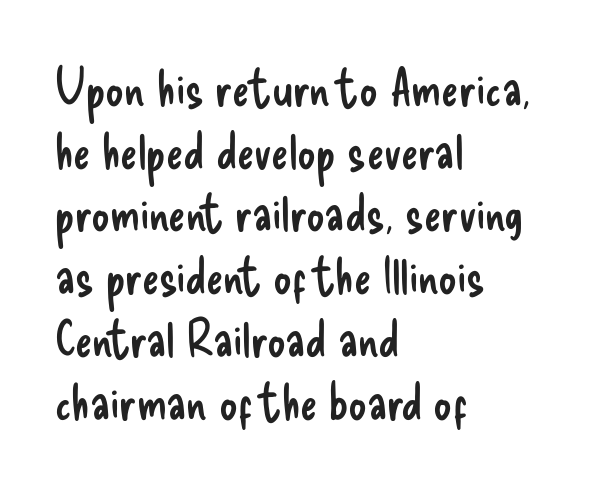
{"serif": "no", "italic": "no", "bold": "no", "weight": "regular", "width": "condensed", "stroke_contrast": "low", "x_height": "small", "monospaced": "no", "underline": "no", "align": "left", "line_spacing_ratio": 1.23, "letter_spacing": "normal", "letter_spacing_em": 0.0, "glyph_px": 51}
